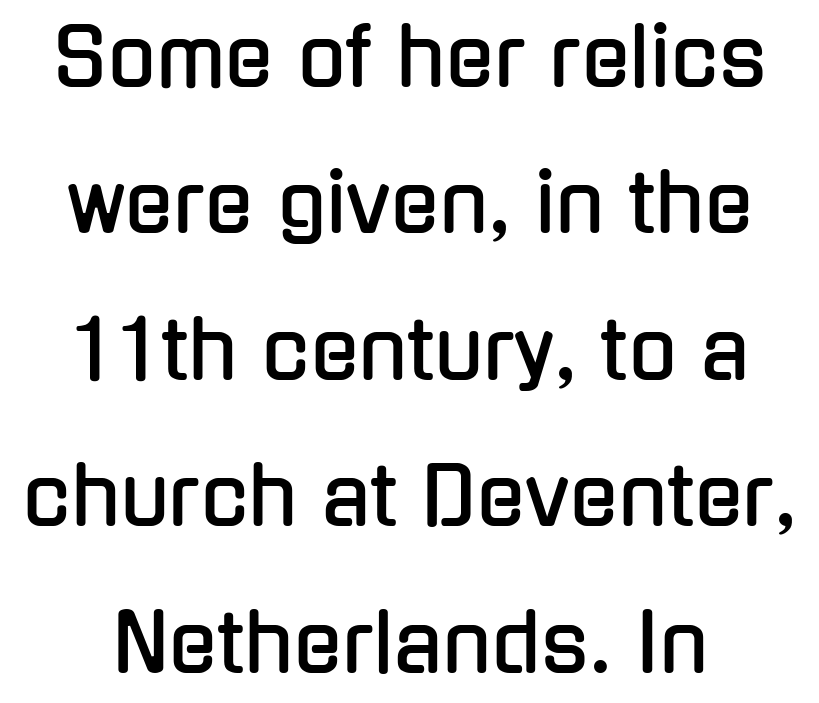
The image shows 80 px condensed sans-serif type, upright; set line spacing 1.83x, normal letter spacing, not underlined; low stroke contrast and a medium x-height.
